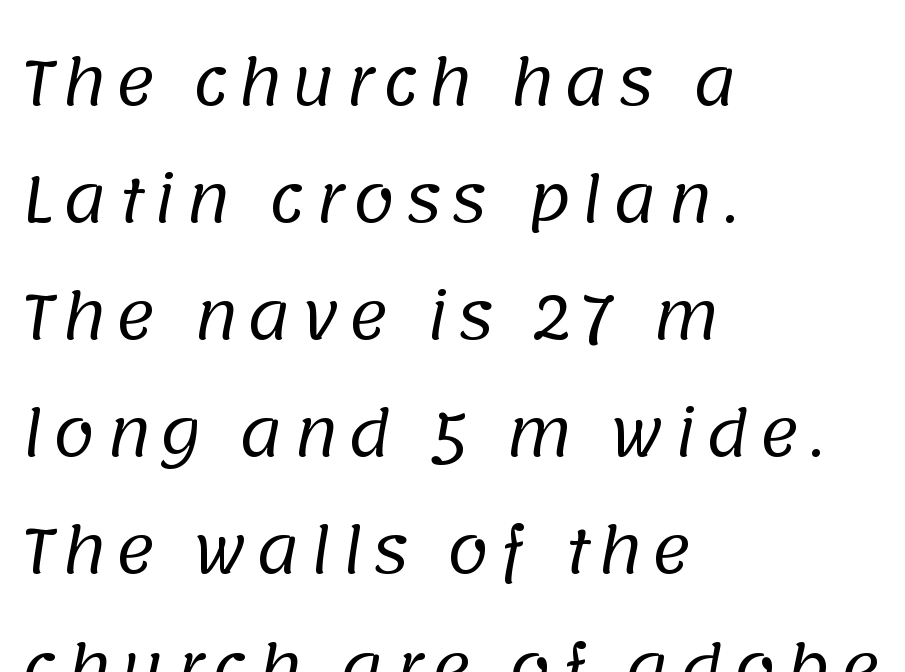
The image shows 61 px regular-weight sans-serif type; set left-aligned, loose line spacing (1.92x), not underlined; low stroke contrast and a large x-height.
